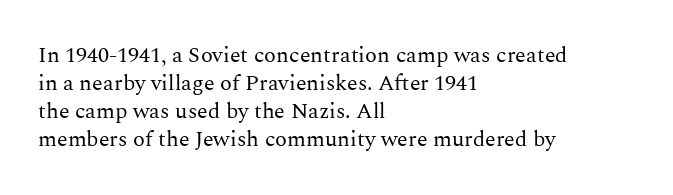
{"italic": "no", "bold": "no", "underline": "no", "align": "left", "line_spacing": "normal", "line_spacing_ratio": 1.27, "letter_spacing": "normal", "letter_spacing_em": 0.0, "glyph_px": 22}
